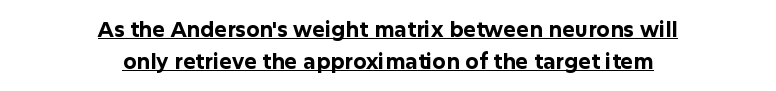
{"italic": "no", "bold": "yes", "underline": "yes", "align": "center", "line_spacing": "normal", "line_spacing_ratio": 1.51, "letter_spacing": "normal", "letter_spacing_em": 0.0, "glyph_px": 21}
